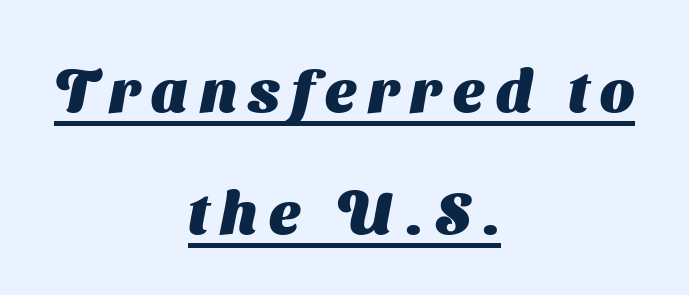
Q: Is the text bold? A: Yes.
Q: Is the typeface a serif or a sans-serif typeface? A: Sans-serif.
Q: Is the text underlined? A: Yes.
Q: How is the paragraph aligned? A: Centered.
Q: Is the spacing between letters normal or unusually wide? A: Unusually wide.
Q: Is the spacing between lines tight, normal or loose? A: Loose.
Q: Width (condensed, normal, or wide)? A: Normal.
Q: Stroke contrast? A: Medium.
Q: x-height? A: Medium.
Q: Monospaced? A: No.
